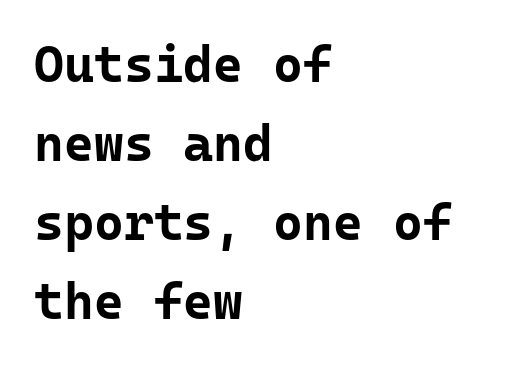
Casual observation: everything's shoved over to the left. The foot of each line stays bare and open. When letters stand straight like this, we call the style roman or upright. What kind of face is this? One without serifs — a sans. Is the type bold? Yes — the strokes are clearly thick and heavy.
